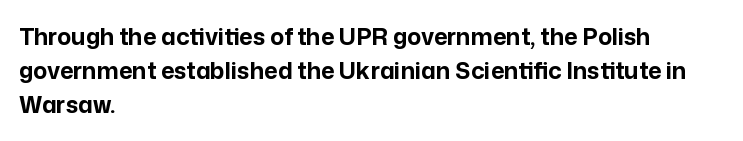
{"italic": "no", "bold": "yes", "underline": "no", "align": "left", "line_spacing": "normal", "line_spacing_ratio": 1.48, "letter_spacing": "normal", "letter_spacing_em": 0.0, "glyph_px": 23}
